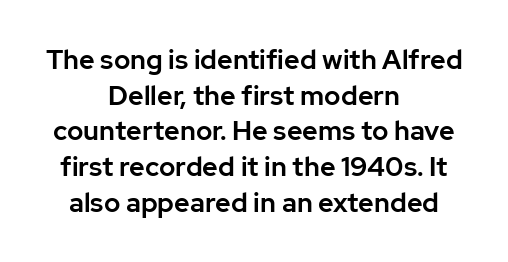
{"italic": "no", "underline": "no", "align": "center", "line_spacing": "normal", "line_spacing_ratio": 1.32, "letter_spacing": "normal", "letter_spacing_em": 0.0, "glyph_px": 27}
